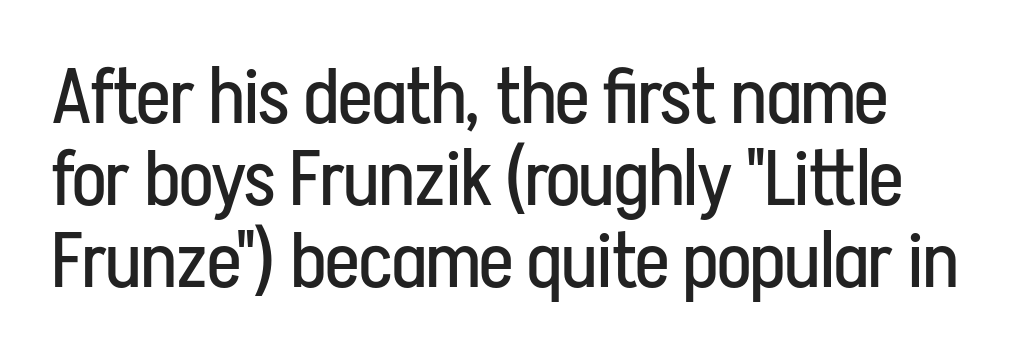
Q: Is the text bold? A: No.
Q: Is the text italic (slanted)? A: No, it is upright.
Q: Is the typeface a serif or a sans-serif typeface? A: Sans-serif.
Q: Is the text underlined? A: No.
Q: Is the spacing between letters normal or unusually wide? A: Normal.
Q: Is the spacing between lines tight, normal or loose? A: Tight.
Q: Width (condensed, normal, or wide)? A: Condensed.
Q: Stroke contrast? A: Low.
Q: x-height? A: Medium.
Q: Monospaced? A: No.
